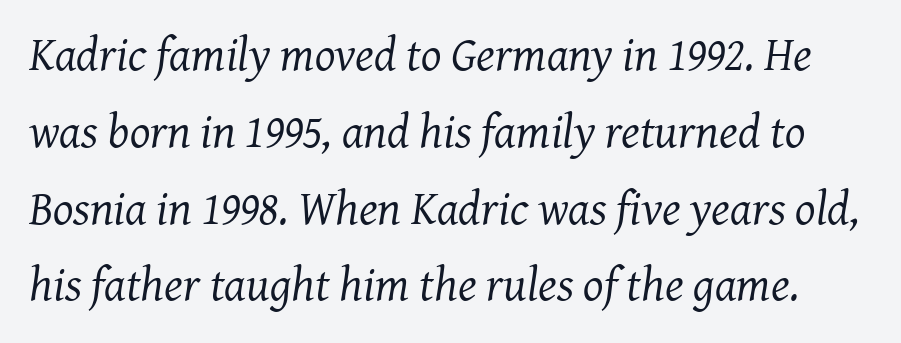
How would I describe the line gaps? Plain and ordinary. Between one letter and the next there's only the usual sliver of space. Is this a fixed-width face? No — the glyphs have proportional, varying widths. Observe the serifs anchoring each vertical stroke in this sample. Letters rest on an invisible, unmarked baseline.
